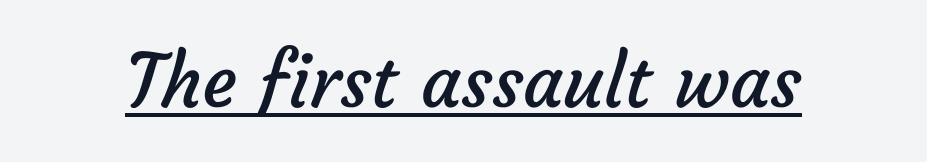
Q: Is the text bold? A: No.
Q: Is the typeface a serif or a sans-serif typeface? A: Sans-serif.
Q: Is the text underlined? A: Yes.
Q: Is the spacing between letters normal or unusually wide? A: Normal.
Q: Width (condensed, normal, or wide)? A: Normal.
Q: Stroke contrast? A: Low.
Q: x-height? A: Medium.
Q: Monospaced? A: No.
